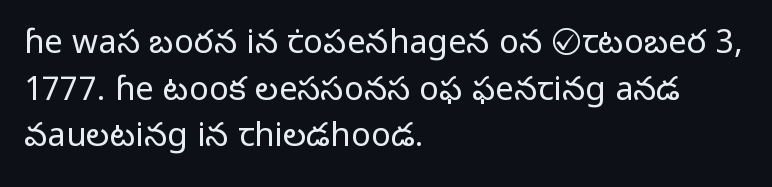
The image shows 33 px light sans-serif type, upright; set left-aligned, normal line spacing (1.41x), normal letter spacing, not underlined; low stroke contrast and a medium x-height.
